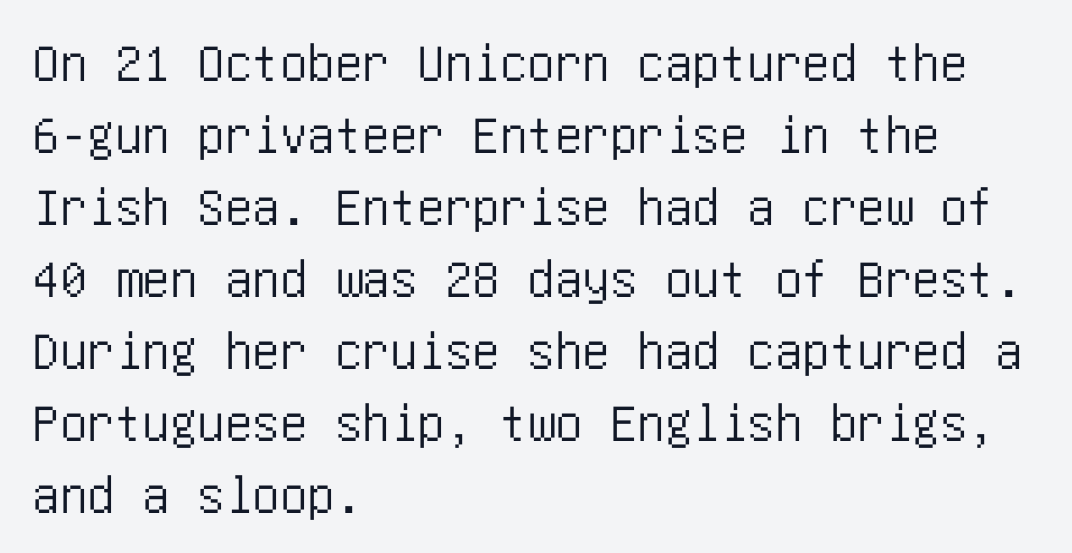
Q: Is the text italic (slanted)? A: No, it is upright.
Q: Is the typeface a serif or a sans-serif typeface? A: Sans-serif.
Q: Is the text underlined? A: No.
Q: How is the paragraph aligned? A: Left-aligned.
Q: Is the spacing between letters normal or unusually wide? A: Normal.
Q: Is the spacing between lines tight, normal or loose? A: Normal.
Q: Width (condensed, normal, or wide)? A: Condensed.
Q: Stroke contrast? A: Low.
Q: x-height? A: Large.
